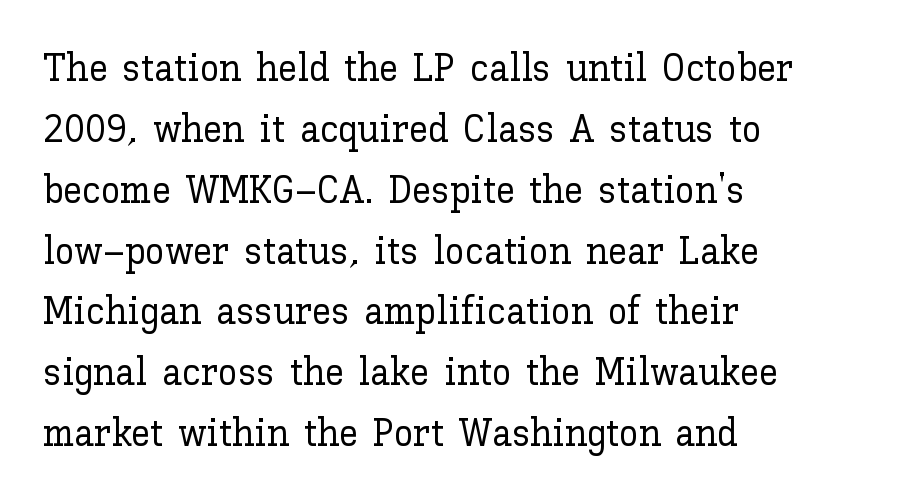
Q: Is the text italic (slanted)? A: No, it is upright.
Q: Is the text underlined? A: No.
Q: How is the paragraph aligned? A: Left-aligned.
Q: Is the spacing between letters normal or unusually wide? A: Normal.
Q: Is the spacing between lines tight, normal or loose? A: Normal.
Q: Width (condensed, normal, or wide)? A: Normal.
Q: Stroke contrast? A: Low.
Q: x-height? A: Medium.
Q: Monospaced? A: No.
